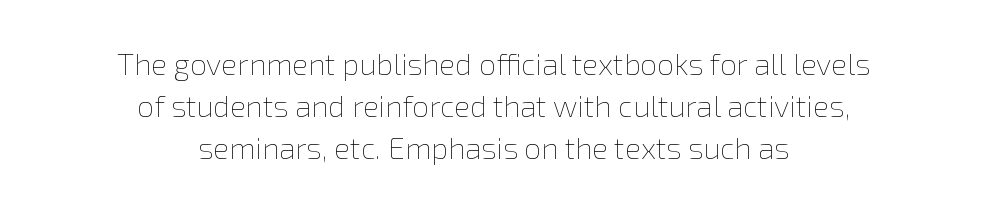
Baseline-to-baseline distance is the conventional proportion of letter height. Posture: straight, roman, zero tilt. This sample has the flowing, uneven cadence of proportional lettering. Underline: absent. Reading down the block, each line starts at a different indent, mirrored at its end. The font is comparable to plain body text, perhaps lighter.
